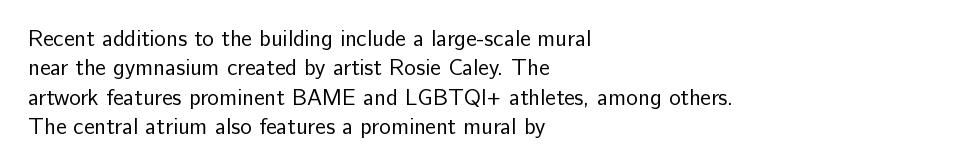
Bare-footed words on every line. Every stem runs plumb, perpendicular to the baseline. The typesetting does not lean heavy: it is not bold. Tracking value appears to be zero — textbook default spacing. The vertical gap from one line to the next is medium.
